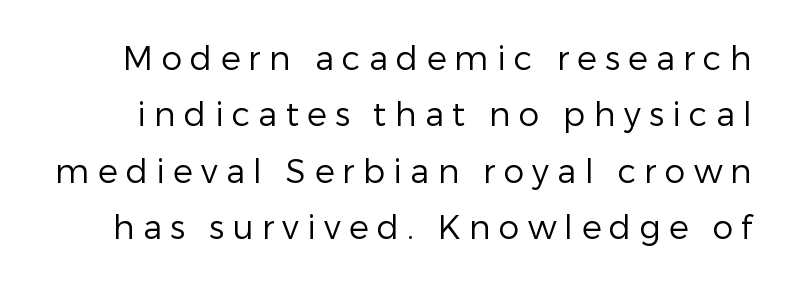
Does the lettering tilt? It doesn't — this is upright. Think of a printed novel: that variable character pitch is what you see here. Stroke mass is kept to a normal reading level or below. The letters carry no serifs — their stems end cleanly without finishing strokes. Tracking value appears strongly positive — letters spread wide.
